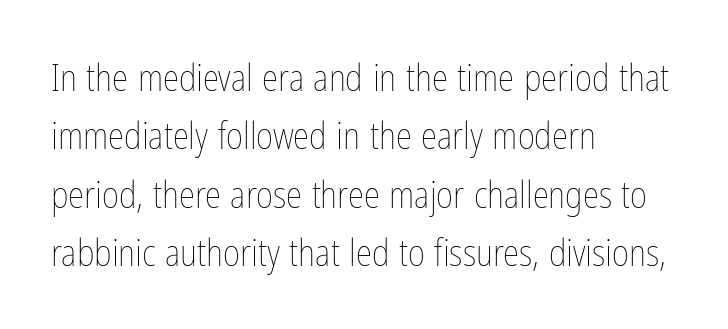
Q: Is the text bold? A: No.
Q: Is the text italic (slanted)? A: No, it is upright.
Q: Is the text underlined? A: No.
Q: How is the paragraph aligned? A: Left-aligned.
Q: Is the spacing between letters normal or unusually wide? A: Normal.
Q: Is the spacing between lines tight, normal or loose? A: Normal.
Q: Width (condensed, normal, or wide)? A: Condensed.
Q: Stroke contrast? A: Low.
Q: x-height? A: Medium.
Q: Monospaced? A: No.
